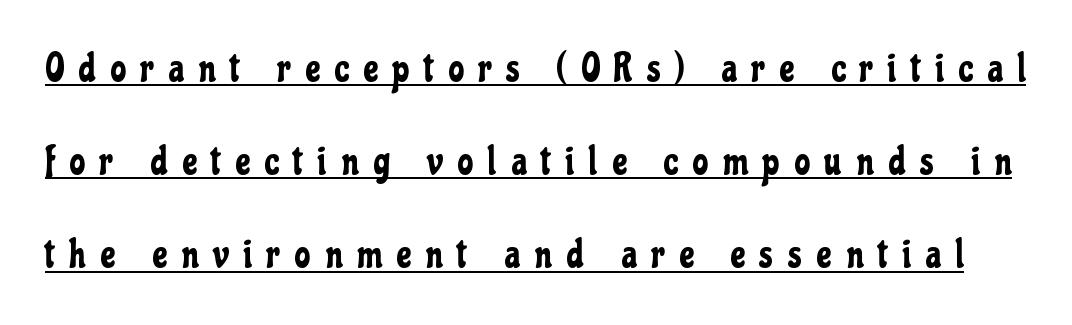
Q: Is the text italic (slanted)? A: No, it is upright.
Q: Is the typeface a serif or a sans-serif typeface? A: Sans-serif.
Q: Is the text underlined? A: Yes.
Q: Is the spacing between letters normal or unusually wide? A: Unusually wide.
Q: Is the spacing between lines tight, normal or loose? A: Loose.
Q: Width (condensed, normal, or wide)? A: Condensed.
Q: Stroke contrast? A: Low.
Q: x-height? A: Medium.
Q: Monospaced? A: No.
